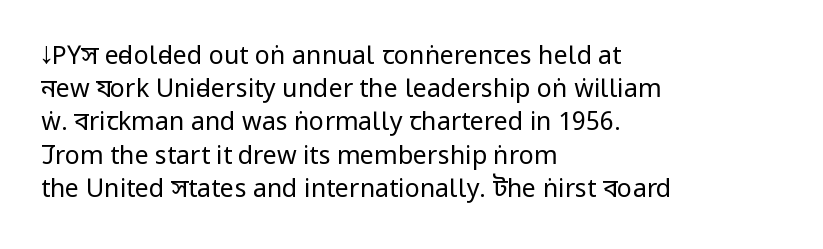
Q: Is the text bold? A: No.
Q: Is the text italic (slanted)? A: No, it is upright.
Q: Is the text underlined? A: No.
Q: How is the paragraph aligned? A: Left-aligned.
Q: Is the spacing between letters normal or unusually wide? A: Normal.
Q: Is the spacing between lines tight, normal or loose? A: Normal.
